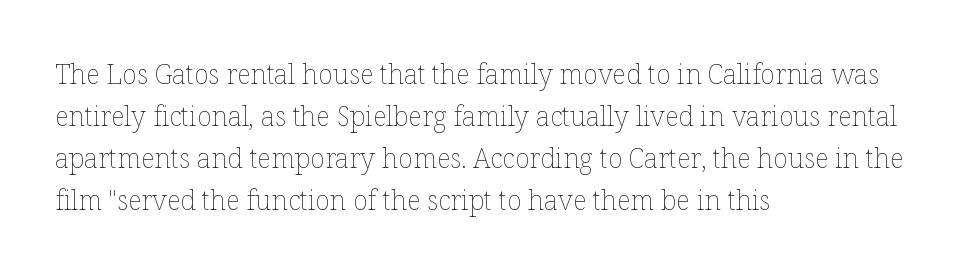
The image shows 27 px text type, upright; set left-aligned, normal line spacing (1.56x), normal letter spacing, not underlined.
